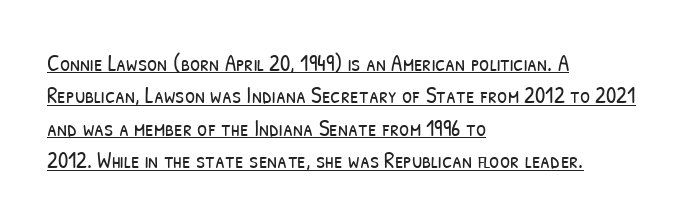
{"bold": "no", "underline": "yes", "align": "left", "line_spacing": "normal", "line_spacing_ratio": 1.41, "letter_spacing": "normal", "letter_spacing_em": 0.0, "glyph_px": 23}
